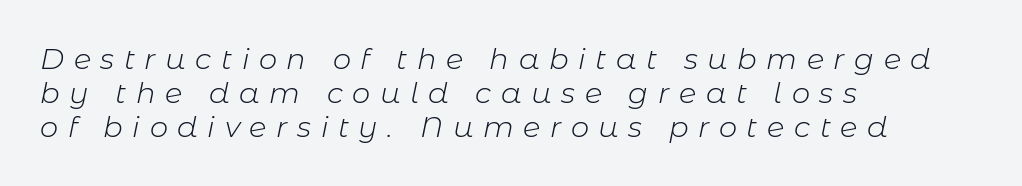
The image shows 29 px light type, italic (leaning right); set left-aligned, line spacing 1.18x, unusually wide letter spacing (+0.33 em), not underlined; low stroke contrast and a medium x-height.
